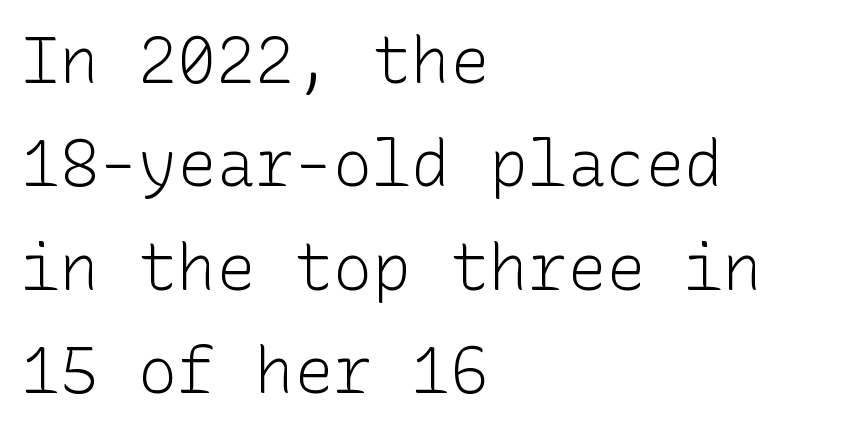
The image shows 65 px light sans-serif type, upright; set left-aligned, normal line spacing (1.59x), normal letter spacing, not underlined; low stroke contrast and a medium x-height.
